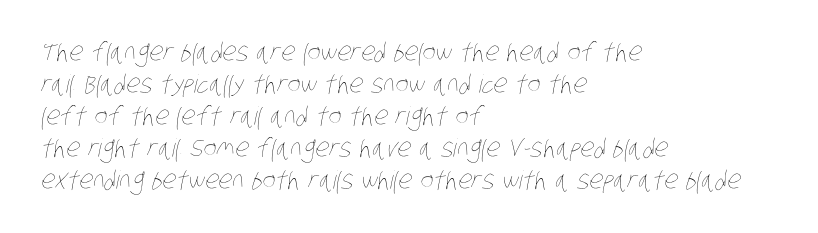
Q: Is the text bold? A: No.
Q: Is the text underlined? A: No.
Q: How is the paragraph aligned? A: Left-aligned.
Q: Is the spacing between letters normal or unusually wide? A: Normal.
Q: Is the spacing between lines tight, normal or loose? A: Normal.
